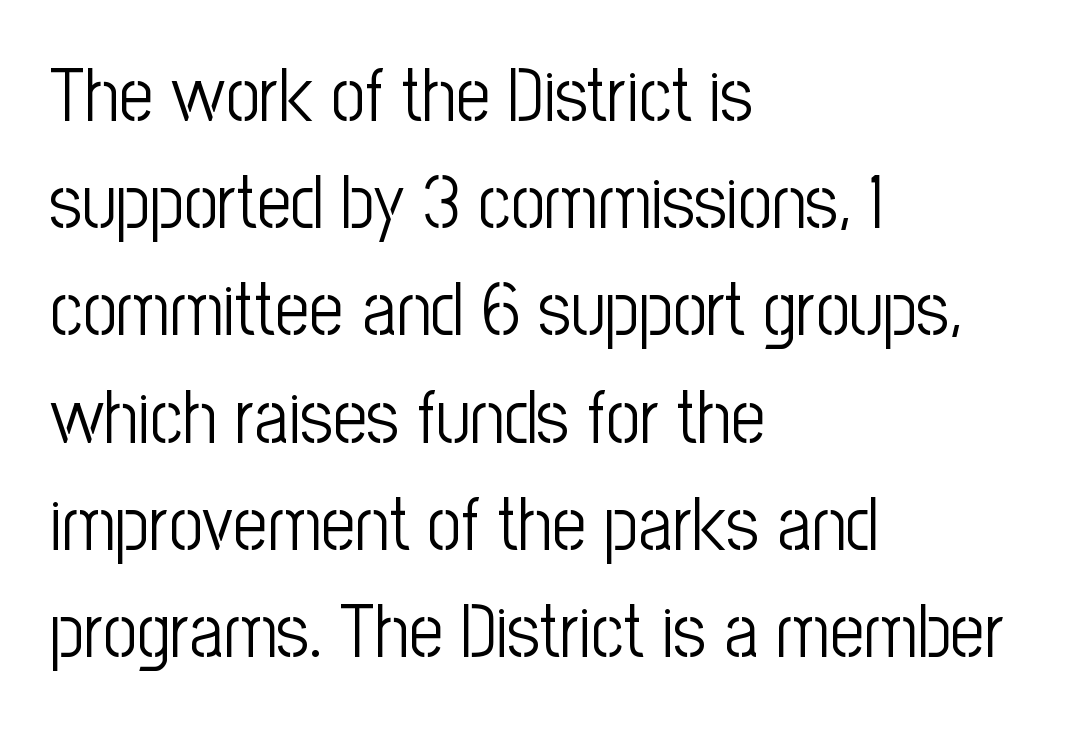
{"serif": "no", "italic": "no", "bold": "no", "weight": "light", "width": "condensed", "stroke_contrast": "low", "x_height": "medium", "monospaced": "no", "underline": "no", "align": "left", "line_spacing": "normal", "line_spacing_ratio": 1.43, "letter_spacing": "normal", "letter_spacing_em": 0.0, "glyph_px": 75}
